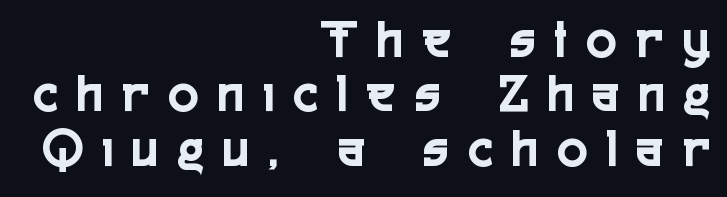
Q: Is the text italic (slanted)? A: No, it is upright.
Q: Is the typeface a serif or a sans-serif typeface? A: Sans-serif.
Q: Is the text underlined? A: No.
Q: How is the paragraph aligned? A: Right-aligned.
Q: Is the spacing between letters normal or unusually wide? A: Unusually wide.
Q: Is the spacing between lines tight, normal or loose? A: Tight.
Q: Width (condensed, normal, or wide)? A: Condensed.
Q: x-height? A: Medium.
Q: Monospaced? A: No.
